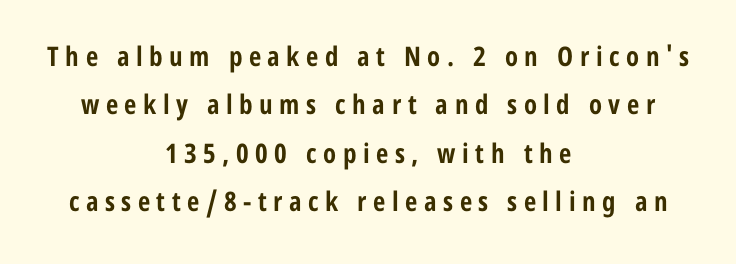
Q: Is the text bold? A: Yes.
Q: Is the text italic (slanted)? A: No, it is upright.
Q: Is the text underlined? A: No.
Q: How is the paragraph aligned? A: Centered.
Q: Is the spacing between letters normal or unusually wide? A: Unusually wide.
